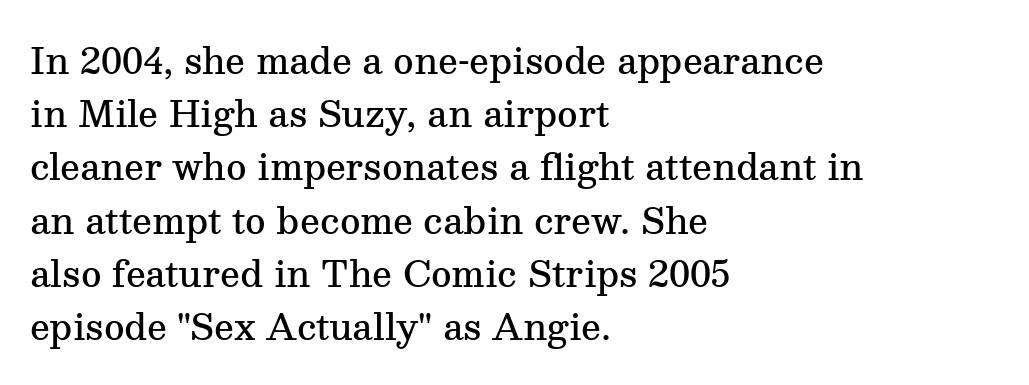
{"serif": "yes", "italic": "no", "bold": "semi", "weight": "semibold", "width": "normal", "stroke_contrast": "medium", "x_height": "medium", "monospaced": "no", "underline": "no", "align": "left", "line_spacing": "normal", "line_spacing_ratio": 1.52, "letter_spacing": "normal", "letter_spacing_em": 0.0, "glyph_px": 35}
